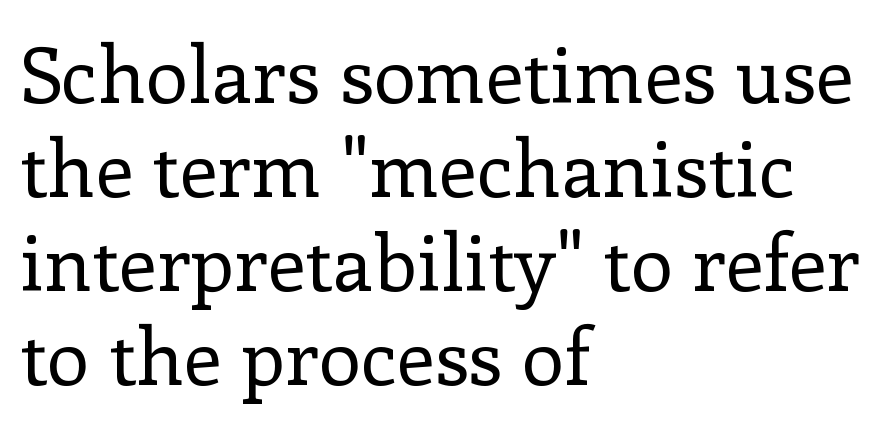
The image shows 77 px regular-weight serif type, upright; set left-aligned, line spacing 1.22x, normal letter spacing, not underlined; low stroke contrast and a medium x-height.
